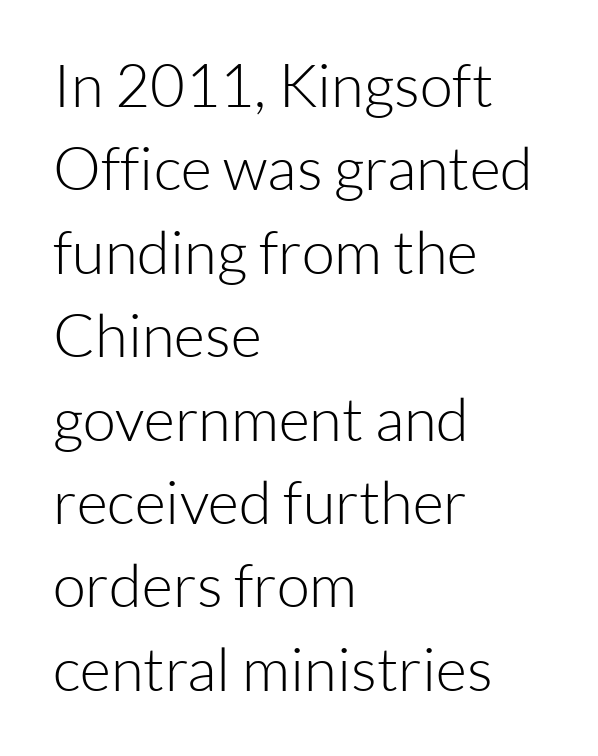
The image shows 60 px light sans-serif type, upright; set left-aligned, normal line spacing (1.39x), normal letter spacing, not underlined; low stroke contrast and a medium x-height.
